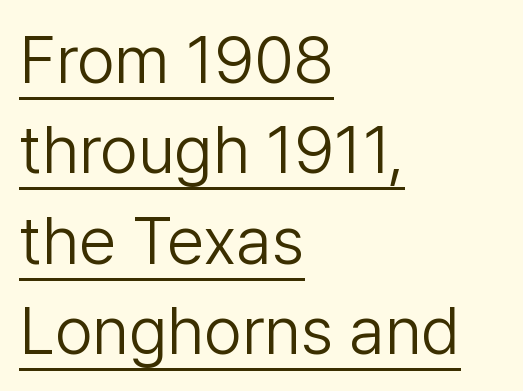
Q: Is the text bold? A: No.
Q: Is the text italic (slanted)? A: No, it is upright.
Q: Is the typeface a serif or a sans-serif typeface? A: Sans-serif.
Q: Is the text underlined? A: Yes.
Q: How is the paragraph aligned? A: Left-aligned.
Q: Is the spacing between letters normal or unusually wide? A: Normal.
Q: Is the spacing between lines tight, normal or loose? A: Normal.
Q: Width (condensed, normal, or wide)? A: Normal.
Q: Stroke contrast? A: Low.
Q: x-height? A: Medium.
Q: Monospaced? A: No.
